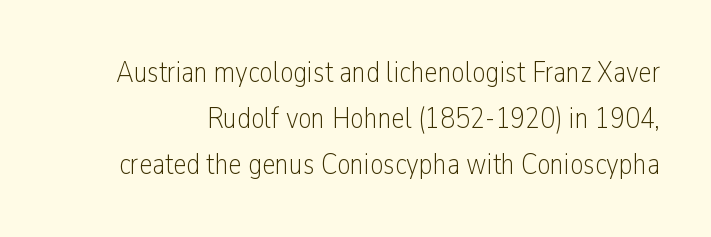
The image shows 30 px light, condensed sans-serif type, upright; set normal line spacing (1.54x), normal letter spacing, not underlined; low stroke contrast and a medium x-height.
